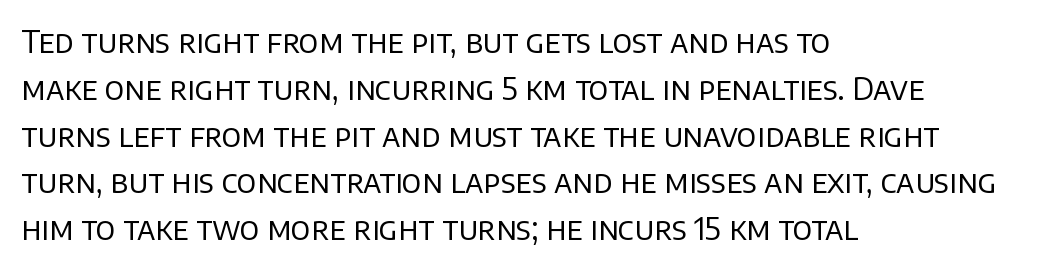
The image shows 31 px regular-weight sans-serif type, upright; set left-aligned, normal line spacing (1.51x), normal letter spacing, not underlined; low stroke contrast and a large x-height.
